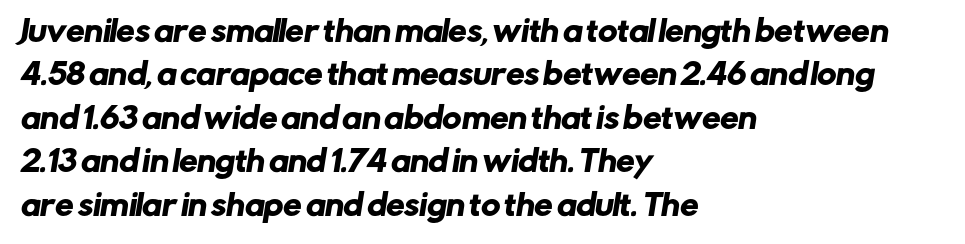
The image shows 29 px sans-serif type; set left-aligned, normal line spacing (1.5x), normal letter spacing, not underlined; low stroke contrast and a medium x-height.
